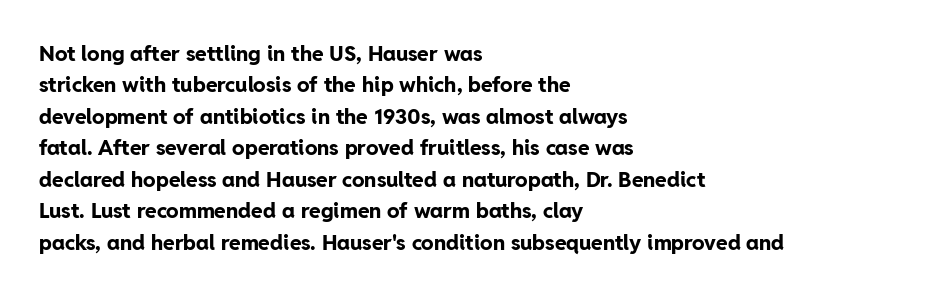
Q: Is the text bold? A: Yes.
Q: Is the text italic (slanted)? A: No, it is upright.
Q: Is the text underlined? A: No.
Q: How is the paragraph aligned? A: Left-aligned.
Q: Is the spacing between letters normal or unusually wide? A: Normal.
Q: Is the spacing between lines tight, normal or loose? A: Normal.
